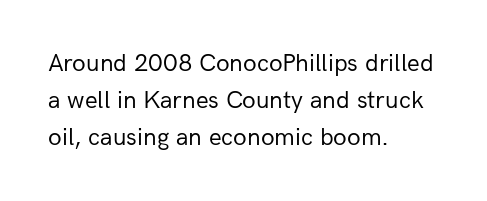
{"italic": "no", "bold": "no", "underline": "no", "align": "left", "line_spacing": "normal", "line_spacing_ratio": 1.48, "letter_spacing": "normal", "letter_spacing_em": 0.0, "glyph_px": 25}
